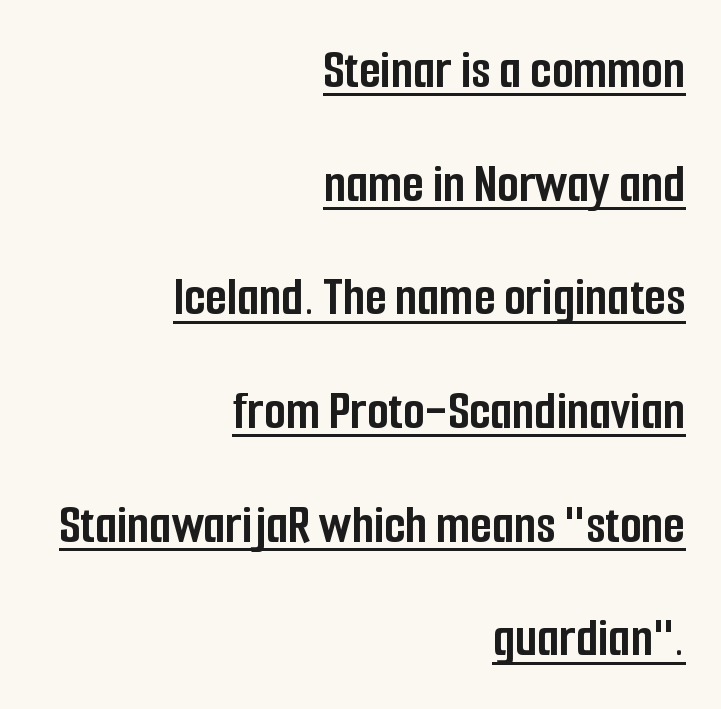
Q: Is the text bold? A: Yes.
Q: Is the text italic (slanted)? A: No, it is upright.
Q: Is the typeface a serif or a sans-serif typeface? A: Sans-serif.
Q: Is the text underlined? A: Yes.
Q: How is the paragraph aligned? A: Right-aligned.
Q: Is the spacing between letters normal or unusually wide? A: Normal.
Q: Is the spacing between lines tight, normal or loose? A: Loose.
Q: Width (condensed, normal, or wide)? A: Condensed.
Q: Stroke contrast? A: Low.
Q: x-height? A: Medium.
Q: Monospaced? A: No.
